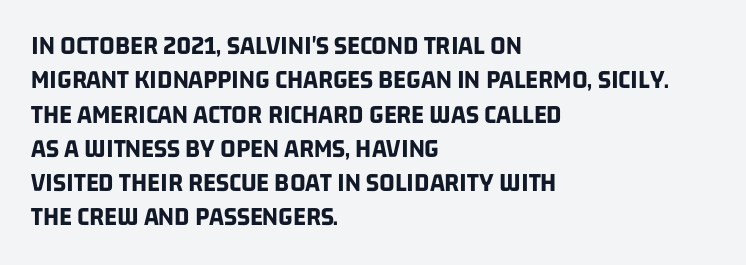
The image shows 27 px bold type; set left-aligned, normal line spacing (1.27x), normal letter spacing, not underlined.
